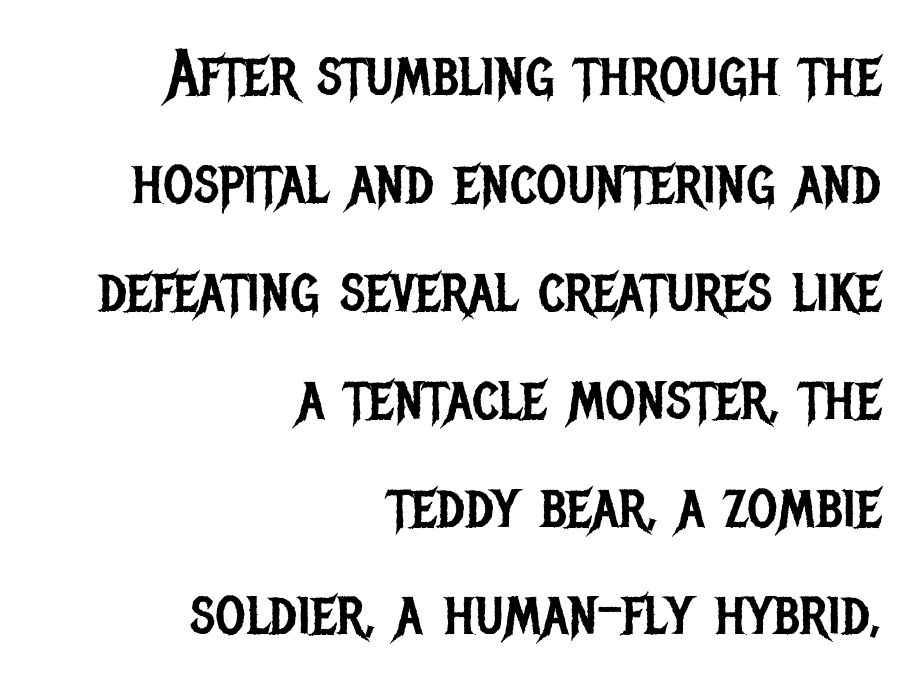
The face looks like a standard text weight, possibly lighter. A typesetter would mark this as roman, not italic. Each letter keeps its own natural width here, so spacing adapts to shape. Serif or sans? Sans — the stroke terminals are bare. A flush-right, rag-left setting is used for this passage.
